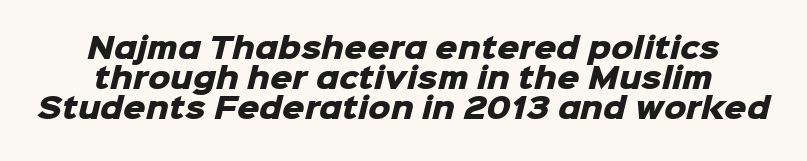
The image shows 28 px heavy sans-serif type; set tight line spacing (1.07x), normal letter spacing, not underlined; low stroke contrast and a medium x-height.
